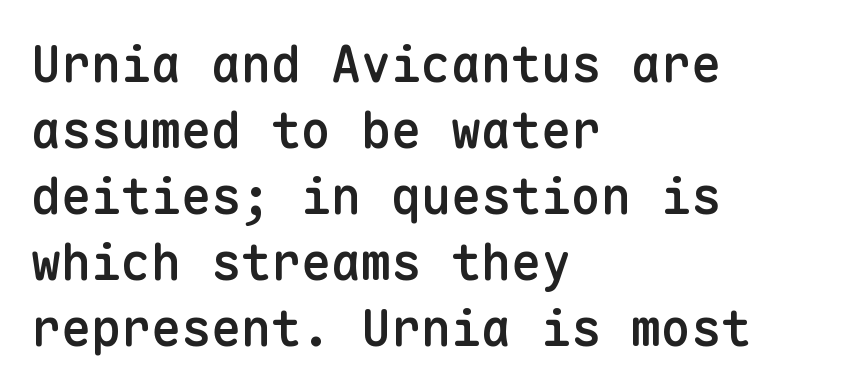
Q: Is the text bold? A: Semi-bold.
Q: Is the text italic (slanted)? A: No, it is upright.
Q: Is the typeface a serif or a sans-serif typeface? A: Sans-serif.
Q: Is the text underlined? A: No.
Q: How is the paragraph aligned? A: Left-aligned.
Q: Is the spacing between letters normal or unusually wide? A: Normal.
Q: Is the spacing between lines tight, normal or loose? A: Normal.
Q: Width (condensed, normal, or wide)? A: Normal.
Q: Stroke contrast? A: Low.
Q: x-height? A: Medium.
Q: Monospaced? A: Yes.
